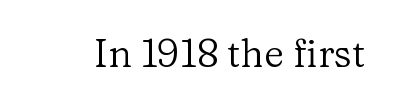
{"serif": "yes", "italic": "no", "bold": "no", "weight": "regular", "width": "normal", "stroke_contrast": "low", "x_height": "medium", "monospaced": "no", "underline": "no", "letter_spacing": "normal", "letter_spacing_em": 0.0, "glyph_px": 39}
